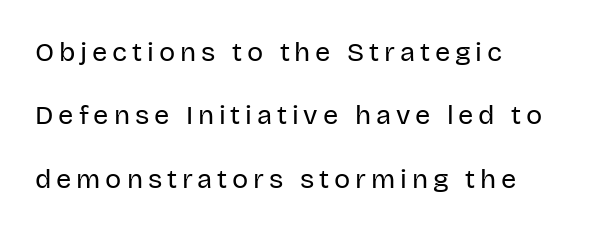
Q: Is the text bold? A: No.
Q: Is the text italic (slanted)? A: No, it is upright.
Q: Is the text underlined? A: No.
Q: How is the paragraph aligned? A: Left-aligned.
Q: Is the spacing between lines tight, normal or loose? A: Loose.
